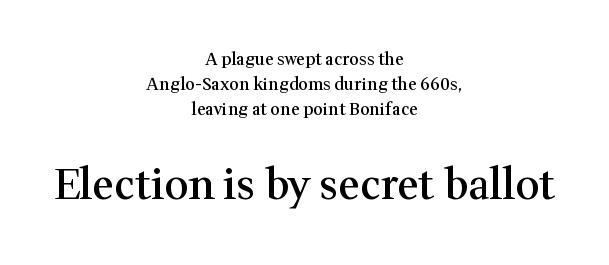
Q: Is the text bold? A: Semi-bold.
Q: Is the text italic (slanted)? A: No, it is upright.
Q: Is the typeface a serif or a sans-serif typeface? A: Serif.
Q: Is the text underlined? A: No.
Q: How is the paragraph aligned? A: Centered.
Q: Is the spacing between letters normal or unusually wide? A: Normal.
Q: Is the spacing between lines tight, normal or loose? A: Normal.
Q: Which block of text is set in a larger size, the first (top) or the second (bottom)? A: The second (bottom) one.
Q: Width (condensed, normal, or wide)? A: Normal.
Q: Stroke contrast? A: Medium.
Q: x-height? A: Medium.
Q: Monospaced? A: No.
